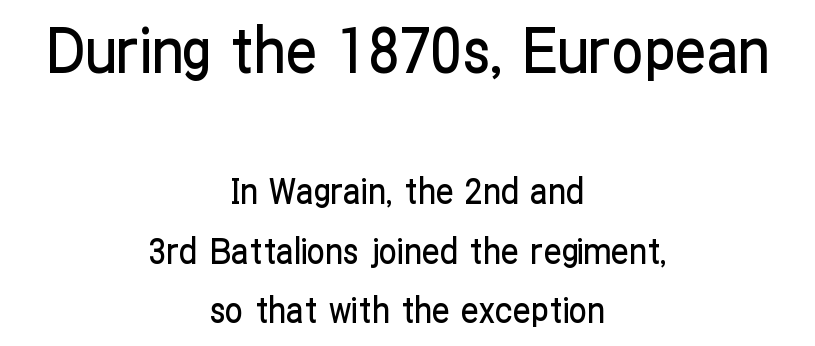
Look at the glyph heights: the upper group is clearly the bigger setting. Tracking value appears to be zero — textbook default spacing. You can tell it's not italic because the verticals are truly vertical. Horizontal alignment here is central, giving a formal, balanced look.
